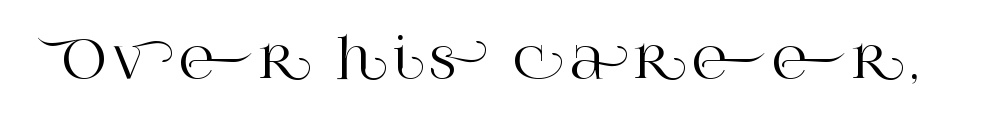
Q: Is the text italic (slanted)? A: No, it is upright.
Q: Is the typeface a serif or a sans-serif typeface? A: Serif.
Q: Is the text underlined? A: No.
Q: Width (condensed, normal, or wide)? A: Normal.
Q: Stroke contrast? A: High.
Q: x-height? A: Large.
Q: Monospaced? A: No.
